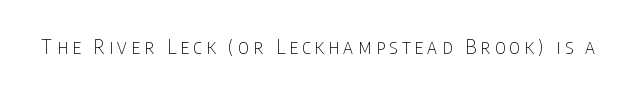
{"italic": "no", "bold": "no", "underline": "no", "letter_spacing": "wide", "letter_spacing_em": 0.22, "glyph_px": 20}
